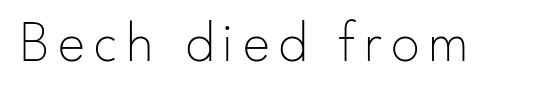
{"serif": "no", "italic": "no", "bold": "no", "weight": "thin", "width": "normal", "stroke_contrast": "low", "x_height": "small", "monospaced": "no", "underline": "no", "glyph_px": 58}
